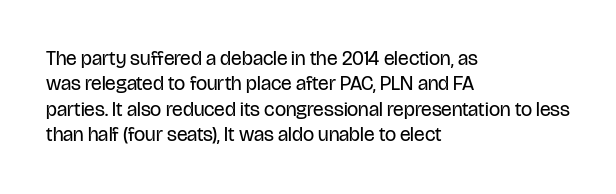
The rows are spaced the way most documents space them. Weight: in the light-to-regular range. Each word holds together tightly as a unit, with standard inter-letter gaps. Nobody drew a line under any word here.
